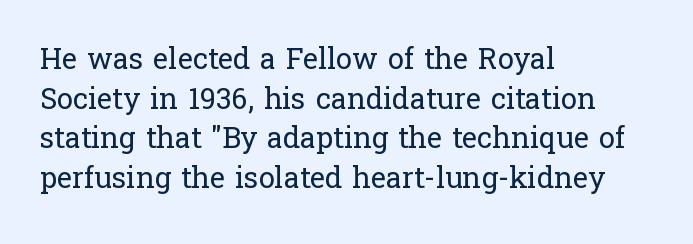
The image shows 29 px regular-weight serif type, upright; set left-aligned, normal line spacing (1.37x), normal letter spacing, not underlined; low stroke contrast and a medium x-height.
